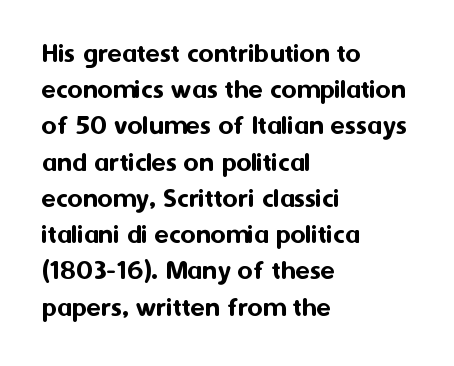
Does the type have serifs? No, each stem ends abruptly. Glance below the letters and you will spot only blank space. A roman cut, with each character standing at attention. A typesetter would call this leading conventional body-copy spacing.
